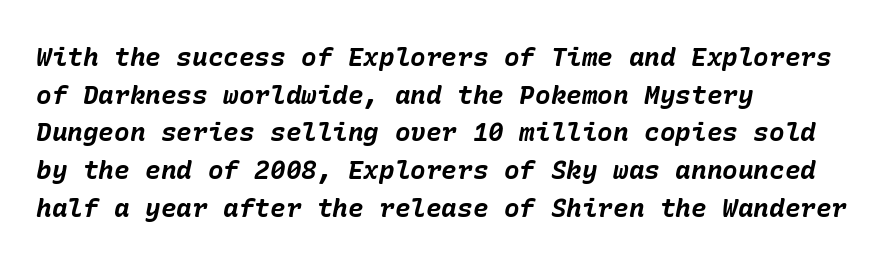
{"italic": "yes", "lean": "right", "slant_degrees": 10, "bold": "yes", "underline": "no", "align": "left", "line_spacing": "normal", "line_spacing_ratio": 1.45, "letter_spacing": "normal", "letter_spacing_em": 0.0, "glyph_px": 26}
